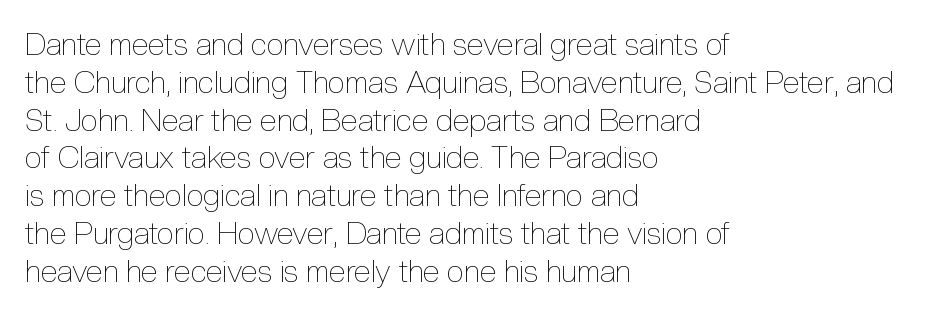
{"italic": "no", "bold": "no", "weight": "thin", "width": "condensed", "x_height": "medium", "monospaced": "no", "underline": "no", "align": "left", "line_spacing_ratio": 1.22, "letter_spacing": "normal", "letter_spacing_em": 0.0, "glyph_px": 31}
